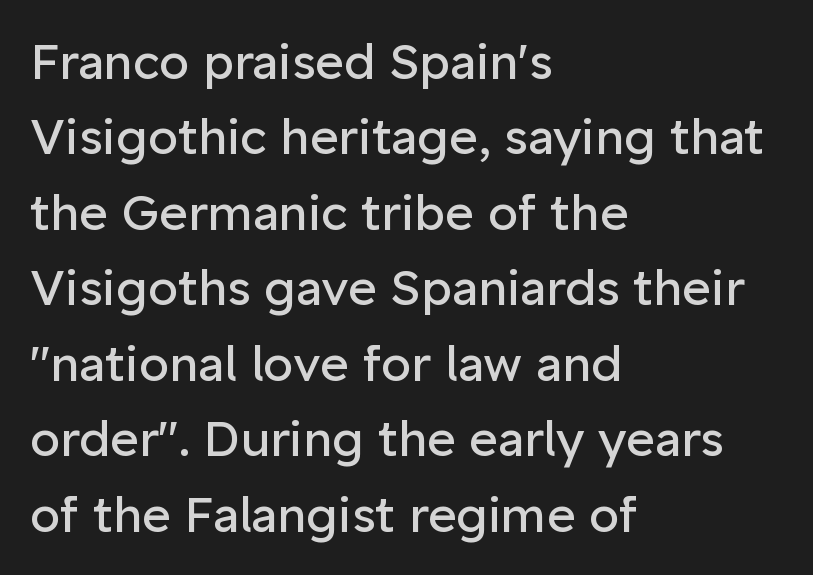
The image shows 49 px regular-weight sans-serif type, upright; set left-aligned, normal line spacing (1.54x), normal letter spacing, not underlined; low stroke contrast and a medium x-height.
